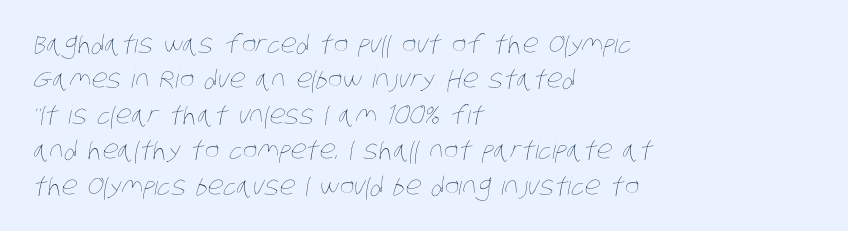
These lines keep a tight, regular rhythm from letter to letter. Whoever set this chose a conventional vertical rhythm. Clear beneath every line of the passage. Ink coverage per letter is moderate at most.
